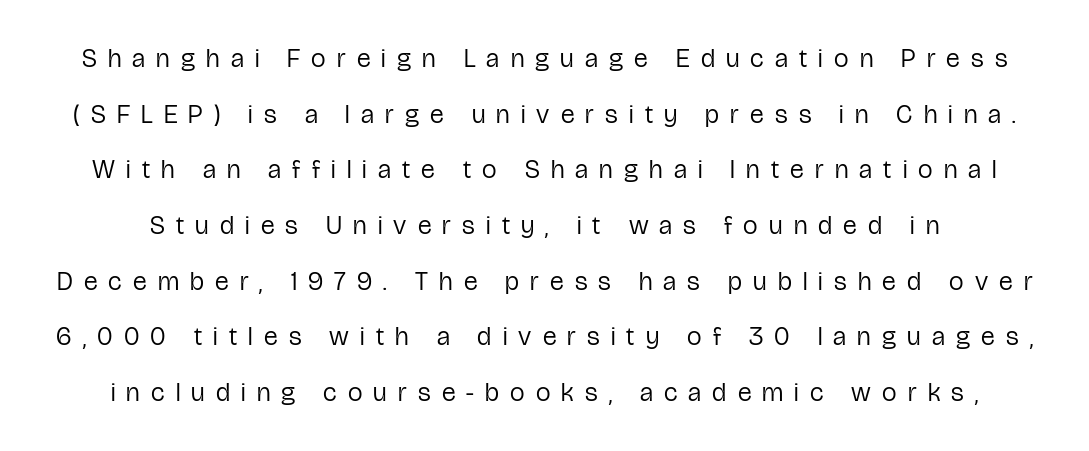
It's the straight-up-and-down kind of type. The leading is generous, giving the passage an open texture. A light-to-regular cut is what we see here. Compared with typical body copy, the letter spacing here is much looser. A clean baseline with only descenders dipping below it.
